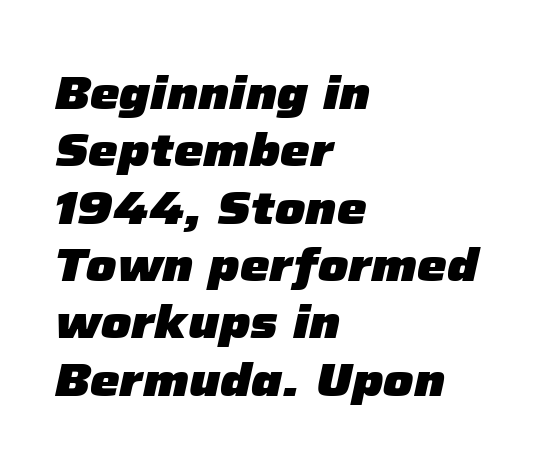
Q: Is the text bold? A: Yes.
Q: Is the text italic (slanted)? A: Yes, it leans right by about 12 degrees.
Q: Is the text underlined? A: No.
Q: How is the paragraph aligned? A: Left-aligned.
Q: Is the spacing between letters normal or unusually wide? A: Normal.
Q: Width (condensed, normal, or wide)? A: Normal.
Q: Stroke contrast? A: Low.
Q: x-height? A: Medium.
Q: Monospaced? A: No.
